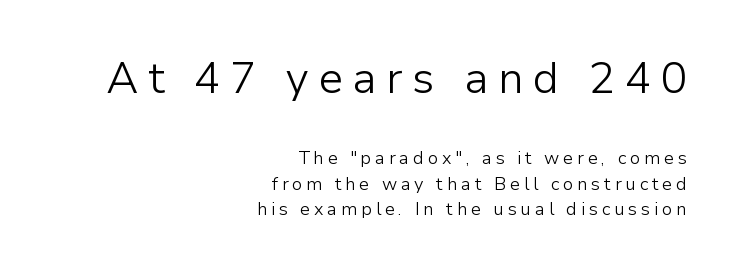
Think of a printed novel: that variable character pitch is what you see here. This rendering features lettering with no underline. Stroke terminals: plain, sans-serif. This rendering uses right alignment, leaving the left contour irregular. The vertical gap from one line to the next is medium.
